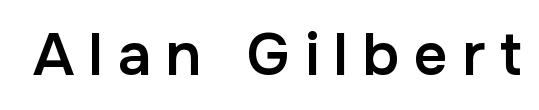
The type family on display is of the sans-serif kind. Think of a printed novel: that variable character pitch is what you see here. The gaps between neighbouring characters are conspicuously large. Underlining? Definitely not there. The rendering uses a semibold face; strokes are thickened but not to full bold.
